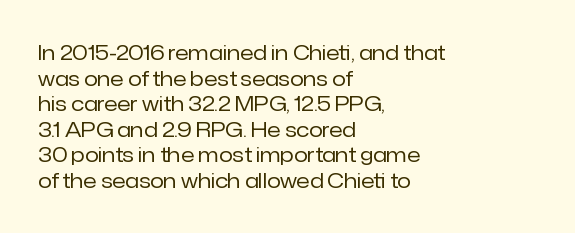
Q: Is the text bold? A: No.
Q: Is the text italic (slanted)? A: No, it is upright.
Q: Is the text underlined? A: No.
Q: How is the paragraph aligned? A: Left-aligned.
Q: Is the spacing between letters normal or unusually wide? A: Normal.
Q: Is the spacing between lines tight, normal or loose? A: Normal.
